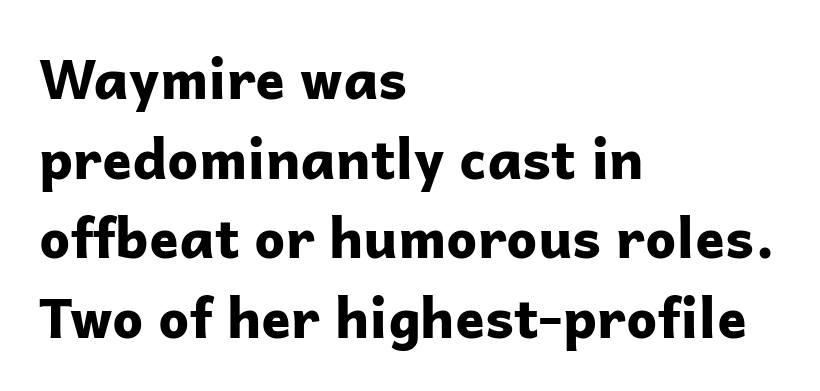
Q: Is the text bold? A: Yes.
Q: Is the text italic (slanted)? A: No, it is upright.
Q: Is the typeface a serif or a sans-serif typeface? A: Sans-serif.
Q: Is the text underlined? A: No.
Q: How is the paragraph aligned? A: Left-aligned.
Q: Is the spacing between letters normal or unusually wide? A: Normal.
Q: Is the spacing between lines tight, normal or loose? A: Normal.
Q: Width (condensed, normal, or wide)? A: Normal.
Q: Stroke contrast? A: Low.
Q: x-height? A: Medium.
Q: Monospaced? A: No.
